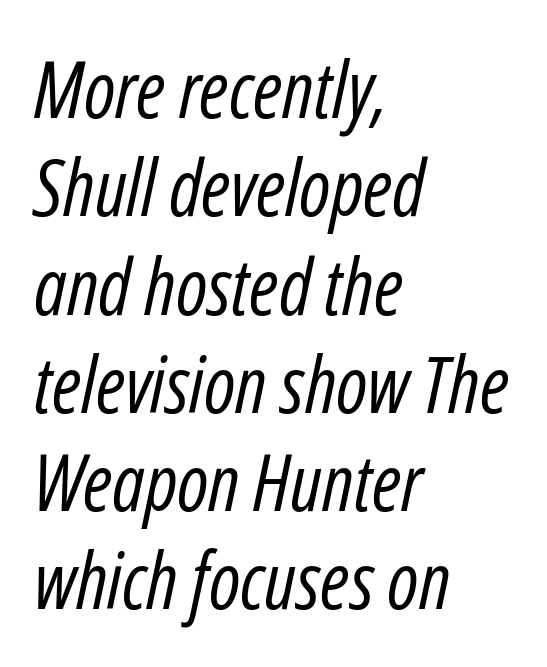
The image shows 78 px regular-weight, condensed type, italic (leaning right); set left-aligned, normal line spacing (1.26x), normal letter spacing, not underlined; low stroke contrast and a medium x-height.
